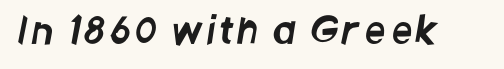
{"serif": "no", "width": "condensed", "stroke_contrast": "low", "x_height": "large", "monospaced": "no", "underline": "no", "glyph_px": 36}
